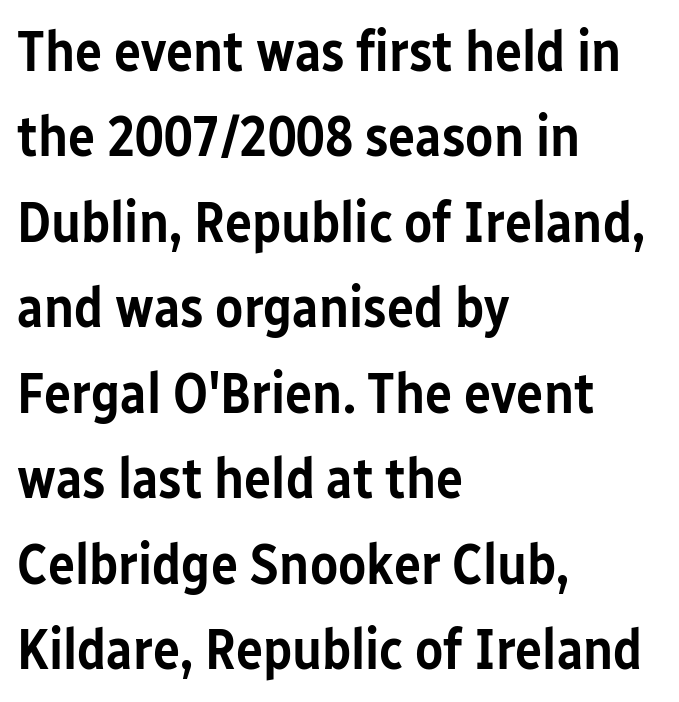
Caption: standard tracking, unaltered. In CSS terms this would be text-align: left. Here the designer chose a conventional face with non-uniform glyph widths. The rendering shows plain stroke endings on the letterforms — a sans-serif design. The block of text has a typical density, with ordinary space between rows. The strokes are fattened partway — semibold, not bold.
